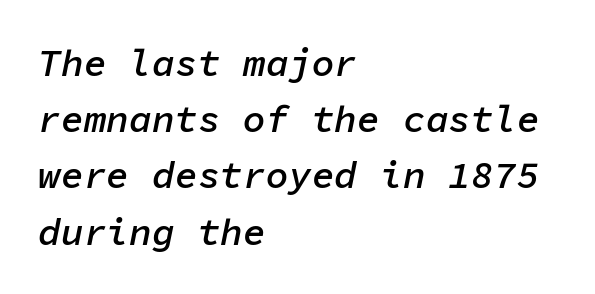
On the weight axis this lands at semibold, roughly 600. The letterforms sit shoulder to shoulder at normal distance. This sample is left-justified, so line endings fall wherever the words run out. Notice how the stems are inclined rather than vertical — that's the hallmark of italics. Honestly, there is no underline to notice here at all.
